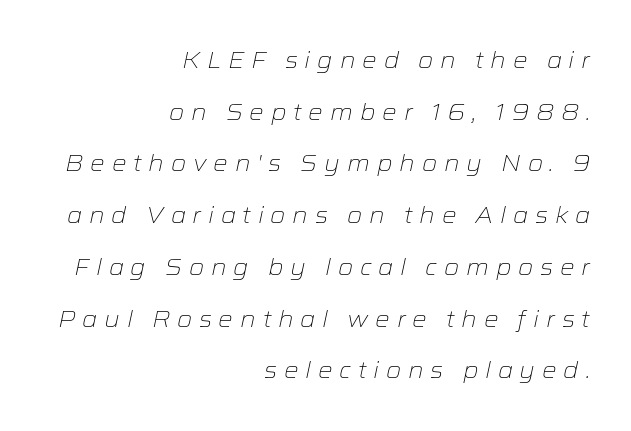
Q: Is the text bold? A: No.
Q: Is the text italic (slanted)? A: Yes, it leans right by about 12 degrees.
Q: Is the text underlined? A: No.
Q: How is the paragraph aligned? A: Right-aligned.
Q: Is the spacing between letters normal or unusually wide? A: Unusually wide.
Q: Is the spacing between lines tight, normal or loose? A: Loose.
